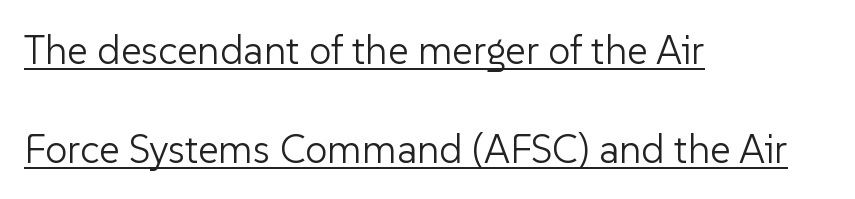
Q: Is the text bold? A: No.
Q: Is the text italic (slanted)? A: No, it is upright.
Q: Is the typeface a serif or a sans-serif typeface? A: Sans-serif.
Q: Is the text underlined? A: Yes.
Q: How is the paragraph aligned? A: Left-aligned.
Q: Is the spacing between letters normal or unusually wide? A: Normal.
Q: Is the spacing between lines tight, normal or loose? A: Loose.
Q: Width (condensed, normal, or wide)? A: Normal.
Q: Stroke contrast? A: Low.
Q: x-height? A: Medium.
Q: Monospaced? A: No.
